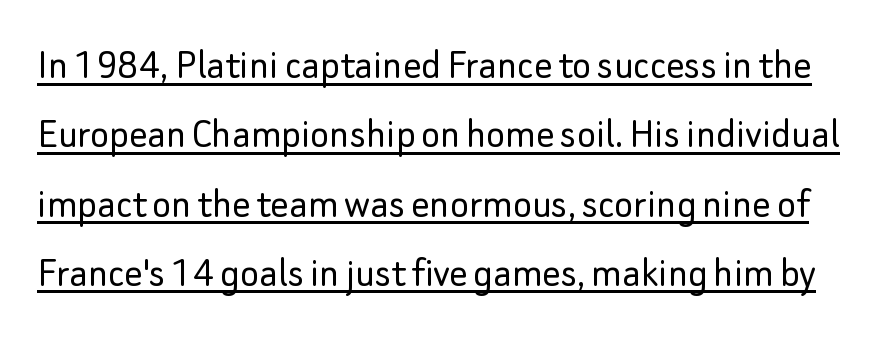
Q: Is the text bold? A: No.
Q: Is the text italic (slanted)? A: No, it is upright.
Q: Is the typeface a serif or a sans-serif typeface? A: Sans-serif.
Q: Is the text underlined? A: Yes.
Q: Is the spacing between letters normal or unusually wide? A: Normal.
Q: Is the spacing between lines tight, normal or loose? A: Normal.
Q: Width (condensed, normal, or wide)? A: Normal.
Q: Stroke contrast? A: Low.
Q: x-height? A: Small.
Q: Monospaced? A: No.
